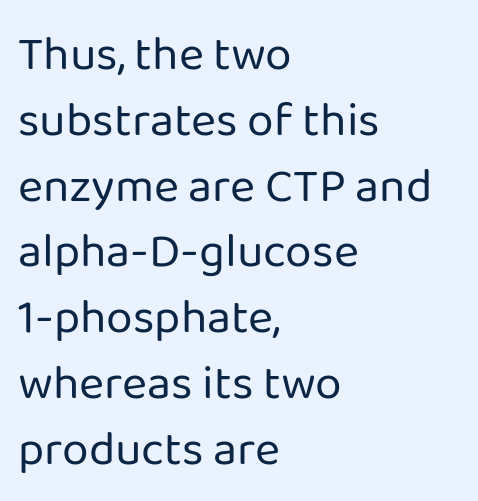
The image shows 48 px regular-weight sans-serif type, upright; set left-aligned, normal line spacing (1.37x), normal letter spacing, not underlined; low stroke contrast and a medium x-height.
